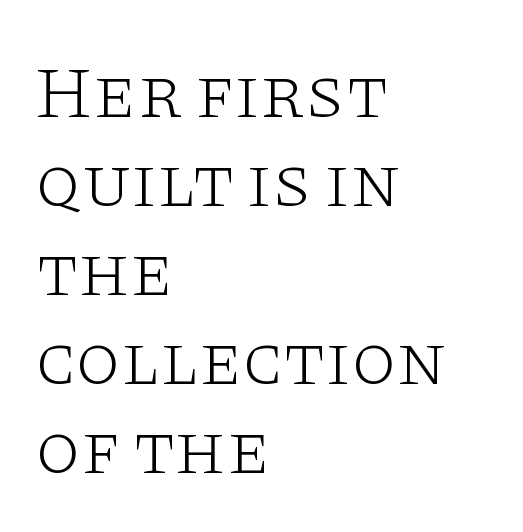
The image shows 73 px light, wide serif type, upright; set left-aligned, line spacing 1.22x, normal letter spacing, not underlined; low stroke contrast and a large x-height.
